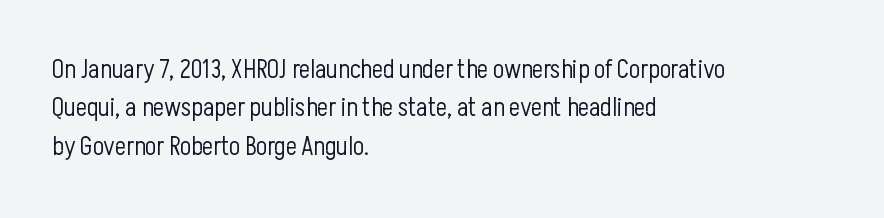
Leftover space on each line is placed entirely after the last word. The font sits on the lighter half of the weight spectrum, regular included. Here the glyphs are tracked normally, forming tight word shapes. Evenly set lines give the paragraph a standard silhouette. The area under the type is left untouched. The letters stand upright; this is a roman face.
